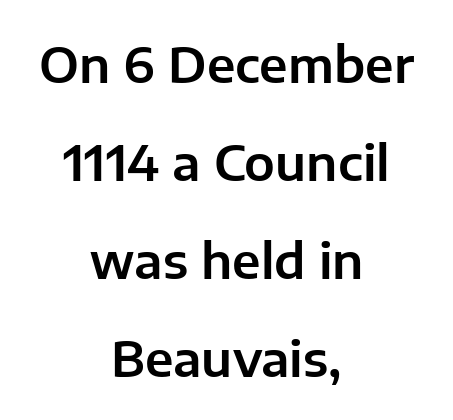
{"serif": "no", "italic": "no", "width": "normal", "stroke_contrast": "low", "x_height": "medium", "monospaced": "no", "underline": "no", "align": "center", "line_spacing": "loose", "line_spacing_ratio": 2.0, "letter_spacing": "normal", "letter_spacing_em": 0.0, "glyph_px": 49}
